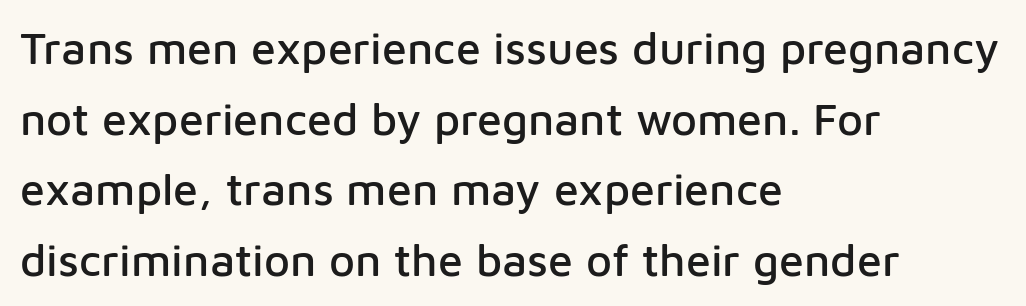
{"serif": "no", "italic": "no", "width": "normal", "stroke_contrast": "low", "x_height": "medium", "monospaced": "no", "underline": "no", "align": "left", "line_spacing": "normal", "line_spacing_ratio": 1.57, "letter_spacing": "normal", "letter_spacing_em": 0.0, "glyph_px": 45}
